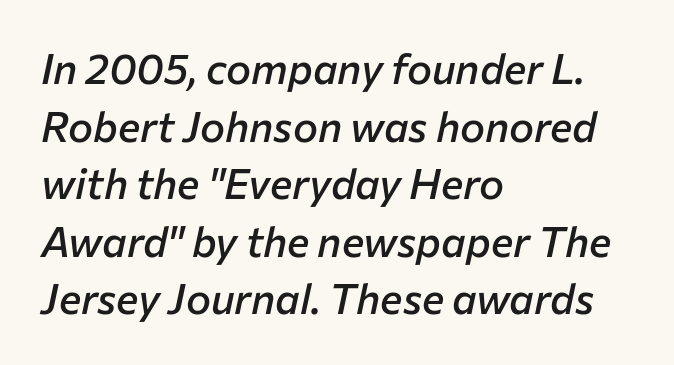
The image shows 42 px semibold type, italic (leaning right); set left-aligned, normal line spacing (1.37x), normal letter spacing, not underlined; low stroke contrast and a medium x-height.
